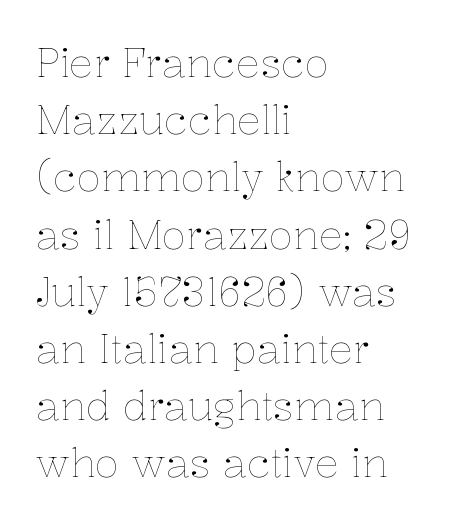
These lines are rendered in a variable-pitch font. If you drew a line through each stem, it would be perfectly vertical. Normally led — the rows are evenly, conventionally spaced. The lines are quadded left. The glyphs are unaccompanied by any horizontal stroke below them.
